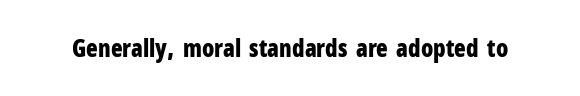
What stands out about the letter spacing? Nothing — it is the standard amount. Upright lettering throughout. Bold? Absolutely — the strokes are thick and heavy. The glyphs are unaccompanied by any horizontal stroke below them.
